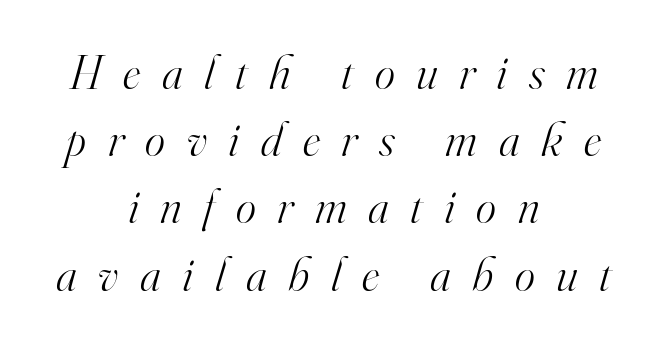
The image shows 48 px light serif type, italic (leaning right); set centered, normal line spacing (1.4x), unusually wide letter spacing (+0.45 em), not underlined; high stroke contrast and a small x-height.
